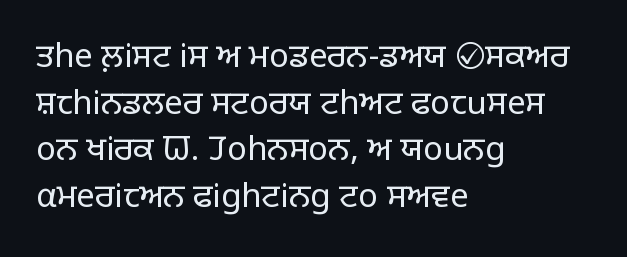
Q: Is the text bold? A: No.
Q: Is the text italic (slanted)? A: No, it is upright.
Q: Is the typeface a serif or a sans-serif typeface? A: Sans-serif.
Q: Is the text underlined? A: No.
Q: How is the paragraph aligned? A: Left-aligned.
Q: Is the spacing between letters normal or unusually wide? A: Normal.
Q: Is the spacing between lines tight, normal or loose? A: Normal.
Q: Width (condensed, normal, or wide)? A: Normal.
Q: Stroke contrast? A: Low.
Q: x-height? A: Large.
Q: Monospaced? A: No.
